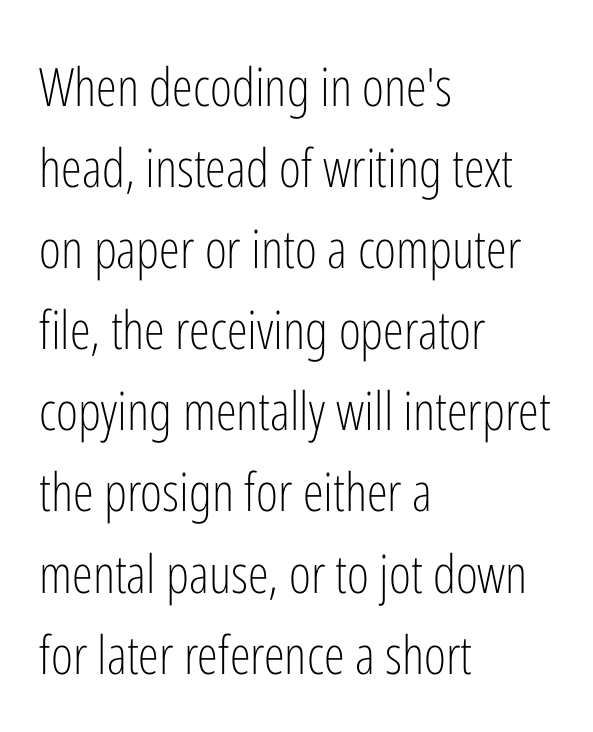
Q: Is the text bold? A: No.
Q: Is the text italic (slanted)? A: No, it is upright.
Q: Is the typeface a serif or a sans-serif typeface? A: Sans-serif.
Q: Is the text underlined? A: No.
Q: How is the paragraph aligned? A: Left-aligned.
Q: Is the spacing between letters normal or unusually wide? A: Normal.
Q: Is the spacing between lines tight, normal or loose? A: Normal.
Q: Width (condensed, normal, or wide)? A: Condensed.
Q: Stroke contrast? A: Low.
Q: x-height? A: Medium.
Q: Monospaced? A: No.
